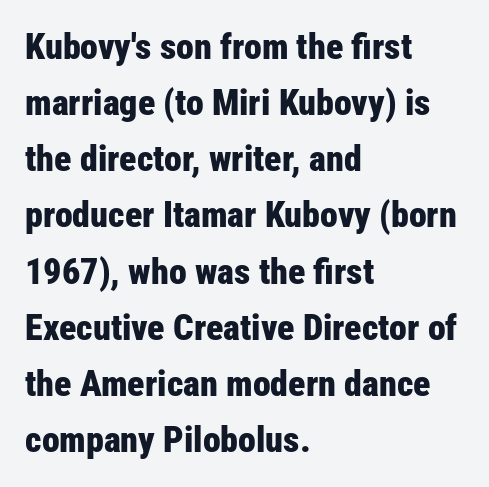
{"serif": "no", "italic": "no", "bold": "yes", "weight": "bold", "width": "condensed", "stroke_contrast": "low", "x_height": "medium", "monospaced": "no", "underline": "no", "align": "left", "line_spacing": "normal", "line_spacing_ratio": 1.56, "letter_spacing": "normal", "letter_spacing_em": 0.0, "glyph_px": 36}
